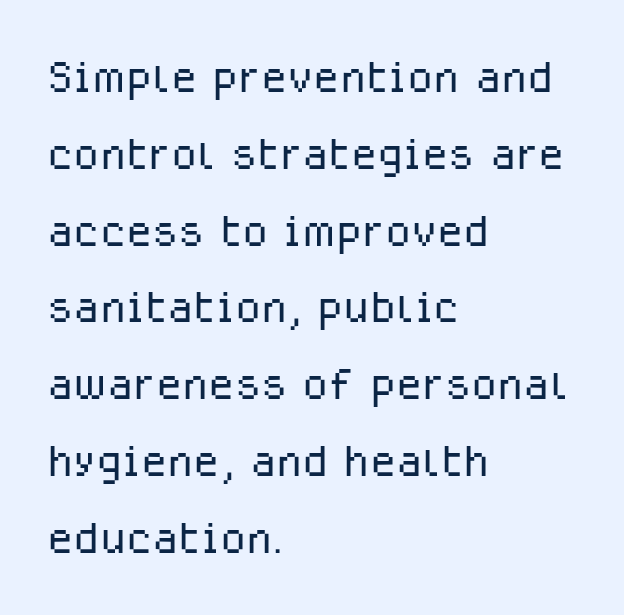
Q: Is the text bold? A: No.
Q: Is the text italic (slanted)? A: No, it is upright.
Q: Is the typeface a serif or a sans-serif typeface? A: Sans-serif.
Q: Is the text underlined? A: No.
Q: How is the paragraph aligned? A: Left-aligned.
Q: Is the spacing between letters normal or unusually wide? A: Normal.
Q: Is the spacing between lines tight, normal or loose? A: Normal.
Q: Width (condensed, normal, or wide)? A: Normal.
Q: Stroke contrast? A: Low.
Q: x-height? A: Medium.
Q: Monospaced? A: No.
